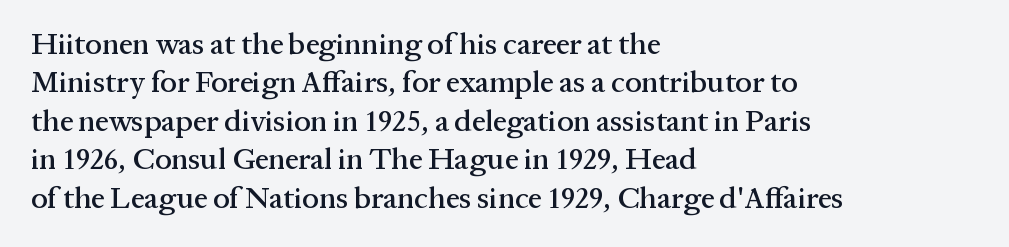
Q: Is the text italic (slanted)? A: No, it is upright.
Q: Is the typeface a serif or a sans-serif typeface? A: Serif.
Q: Is the text underlined? A: No.
Q: How is the paragraph aligned? A: Left-aligned.
Q: Is the spacing between letters normal or unusually wide? A: Normal.
Q: Is the spacing between lines tight, normal or loose? A: Normal.
Q: Width (condensed, normal, or wide)? A: Normal.
Q: Stroke contrast? A: Medium.
Q: x-height? A: Medium.
Q: Monospaced? A: No.
